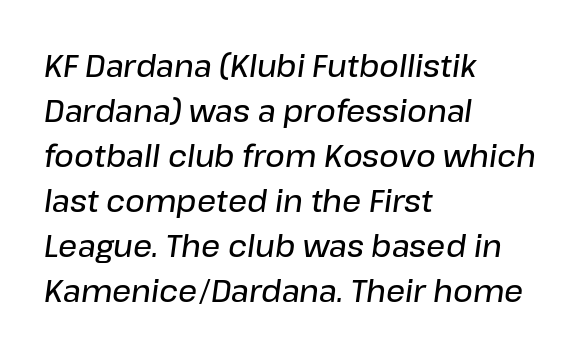
{"italic": "yes", "lean": "right", "slant_degrees": 8, "bold": "semi", "weight": "semibold", "width": "normal", "stroke_contrast": "low", "x_height": "medium", "monospaced": "no", "underline": "no", "align": "left", "line_spacing": "normal", "line_spacing_ratio": 1.5, "letter_spacing": "normal", "letter_spacing_em": 0.0, "glyph_px": 30}
